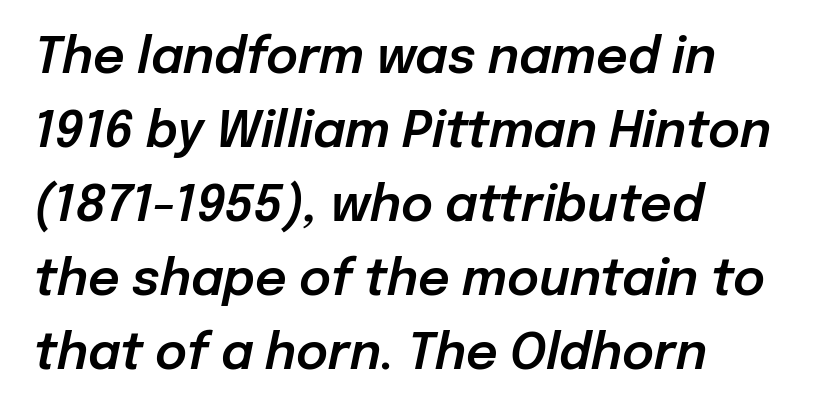
Tall strokes in this sample are angled rather than plumb. Every row of glyphs begins at an identical x-position on the left. Nobody drew a line under any word here. One glance says typical: line gaps are just what's usual. Do the characters align in a grid? No, the font is proportional.
